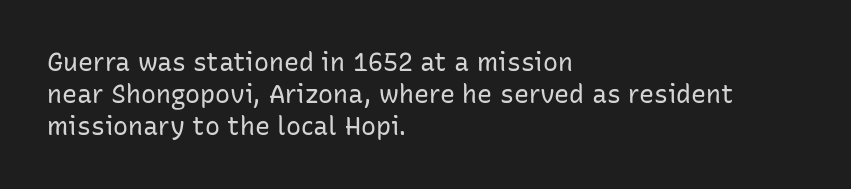
The image shows 25 px text type, upright; set left-aligned, normal line spacing (1.28x), normal letter spacing, not underlined.
